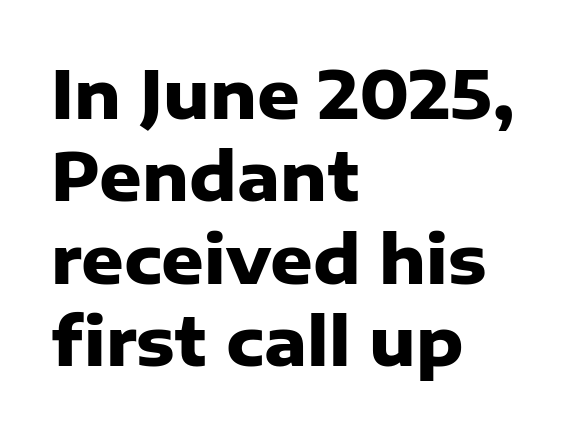
The face used here is rendered with its standard letterfit. A roman cut, with each character standing at attention. Baseline-to-baseline distance is the conventional proportion of letter height. The passage shown is typed in a proportional face where columns would drift.
